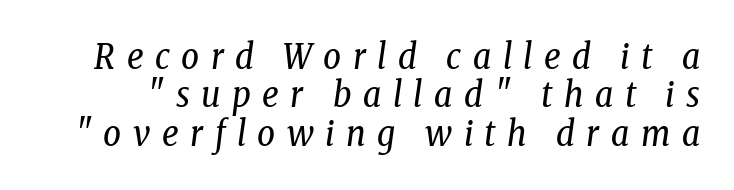
The image shows 35 px regular-weight, condensed serif type, italic (leaning right); set tight line spacing (1.1x), unusually wide letter spacing (+0.33 em), not underlined; low stroke contrast and a medium x-height.
